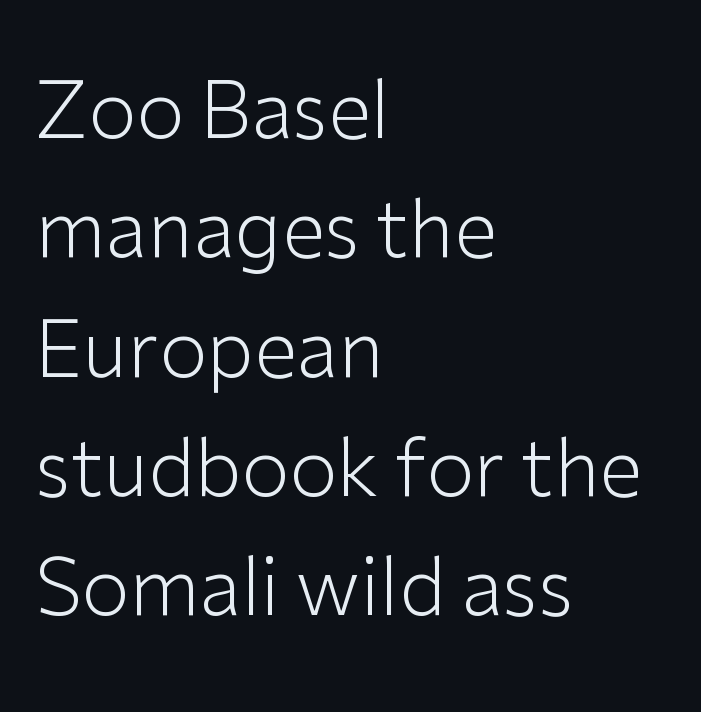
Q: Is the text bold? A: No.
Q: Is the text italic (slanted)? A: No, it is upright.
Q: Is the typeface a serif or a sans-serif typeface? A: Sans-serif.
Q: Is the text underlined? A: No.
Q: How is the paragraph aligned? A: Left-aligned.
Q: Is the spacing between letters normal or unusually wide? A: Normal.
Q: Is the spacing between lines tight, normal or loose? A: Normal.
Q: Width (condensed, normal, or wide)? A: Normal.
Q: Stroke contrast? A: Low.
Q: x-height? A: Medium.
Q: Monospaced? A: No.
